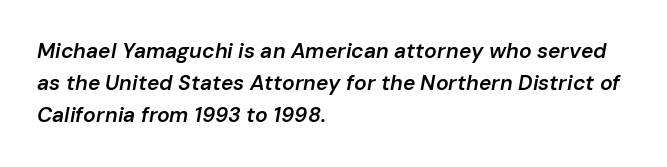
{"italic": "yes", "lean": "right", "slant_degrees": 10, "bold": "semi", "underline": "no", "align": "left", "line_spacing": "normal", "line_spacing_ratio": 1.53, "letter_spacing": "normal", "letter_spacing_em": 0.0, "glyph_px": 21}
